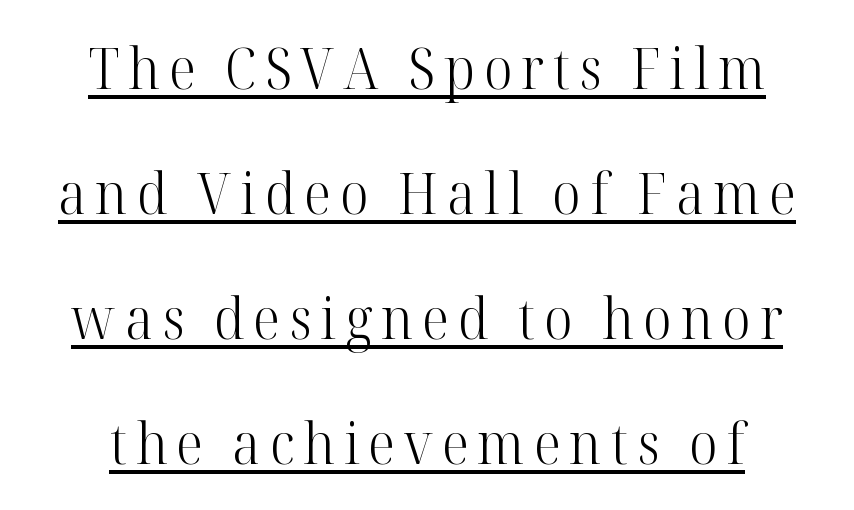
Compared with undecorated copy, this sample adds a rule below the words. Spacing verdict: proportional, widths tailored to each character. Vertical strokes here are truly vertical. Centered paragraph, ragged on both sides.
